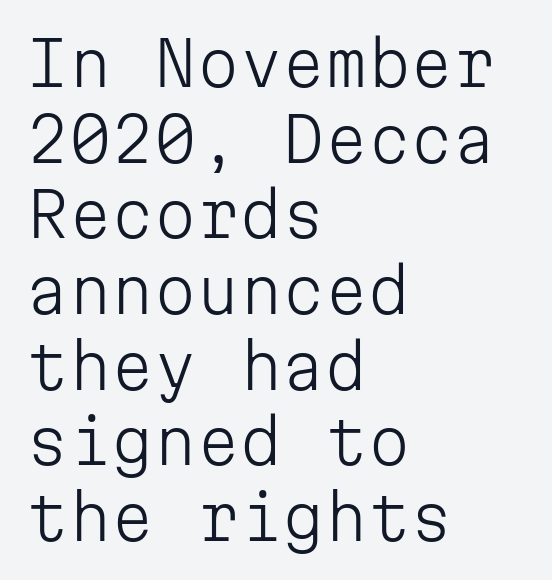
Line beginnings align vertically; line endings do not. Monospaced: the letters line up in strict vertical columns. Spacing between characters is what you'd get straight out of the box. The letters carry no serifs — their stems end cleanly without finishing strokes. The cut favours lightness, reaching ordinary text weight at its darkest. The axis of the letterforms is exactly vertical.
